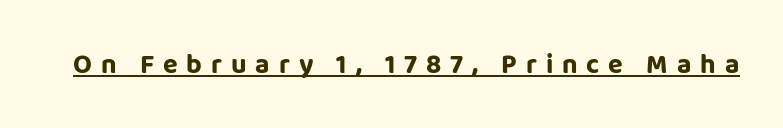
Q: Is the text bold? A: Yes.
Q: Is the text italic (slanted)? A: No, it is upright.
Q: Is the text underlined? A: Yes.
Q: Is the spacing between letters normal or unusually wide? A: Unusually wide.
